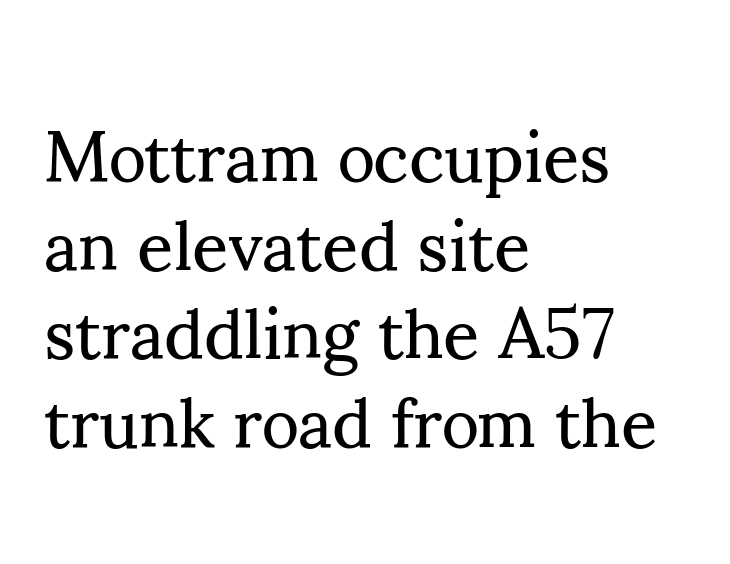
Q: Is the text bold? A: No.
Q: Is the text italic (slanted)? A: No, it is upright.
Q: Is the typeface a serif or a sans-serif typeface? A: Serif.
Q: Is the text underlined? A: No.
Q: How is the paragraph aligned? A: Left-aligned.
Q: Is the spacing between letters normal or unusually wide? A: Normal.
Q: Is the spacing between lines tight, normal or loose? A: Normal.
Q: Width (condensed, normal, or wide)? A: Normal.
Q: Stroke contrast? A: Medium.
Q: x-height? A: Small.
Q: Monospaced? A: No.
